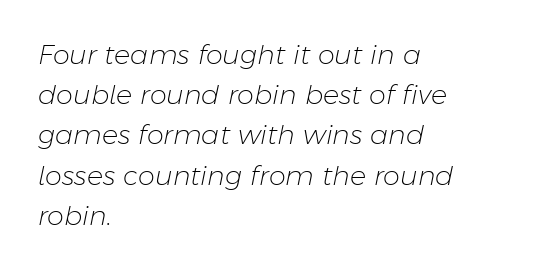
Q: Is the text bold? A: No.
Q: Is the text italic (slanted)? A: Yes, it leans right by about 11 degrees.
Q: Is the text underlined? A: No.
Q: How is the paragraph aligned? A: Left-aligned.
Q: Is the spacing between letters normal or unusually wide? A: Normal.
Q: Is the spacing between lines tight, normal or loose? A: Normal.
